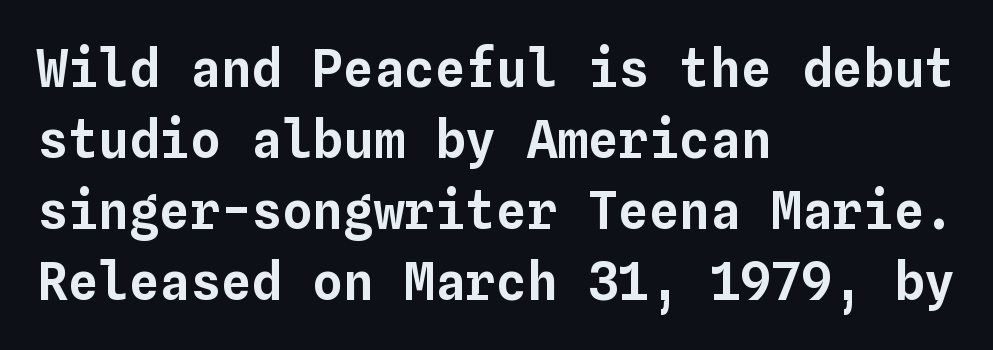
{"italic": "no", "width": "normal", "stroke_contrast": "low", "x_height": "medium", "monospaced": "yes", "underline": "no", "align": "left", "line_spacing": "normal", "line_spacing_ratio": 1.39, "letter_spacing": "normal", "letter_spacing_em": 0.0, "glyph_px": 51}
